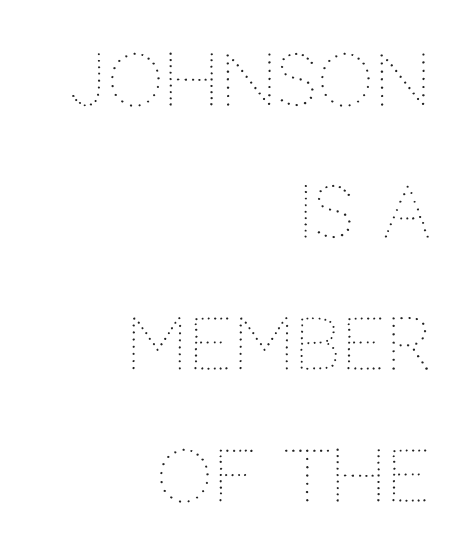
The image shows 71 px thin type, upright; set right-aligned, line spacing 1.86x, normal letter spacing, not underlined; medium stroke contrast and a large x-height.
